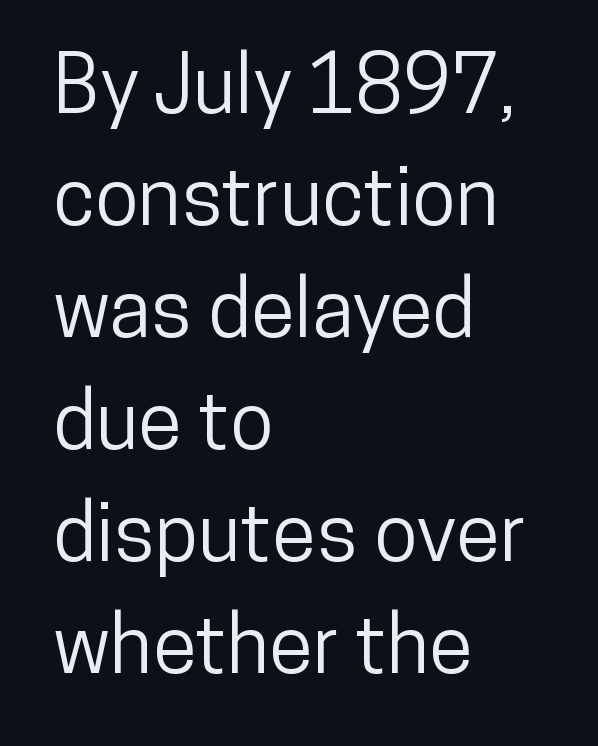
{"serif": "no", "italic": "no", "width": "condensed", "stroke_contrast": "low", "x_height": "medium", "monospaced": "no", "underline": "no", "align": "left", "line_spacing": "normal", "line_spacing_ratio": 1.4, "letter_spacing": "normal", "letter_spacing_em": 0.0, "glyph_px": 80}
